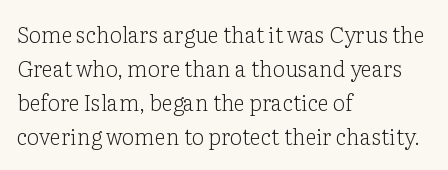
Q: Is the text bold? A: No.
Q: Is the text italic (slanted)? A: No, it is upright.
Q: Is the text underlined? A: No.
Q: How is the paragraph aligned? A: Left-aligned.
Q: Is the spacing between letters normal or unusually wide? A: Normal.
Q: Is the spacing between lines tight, normal or loose? A: Normal.
